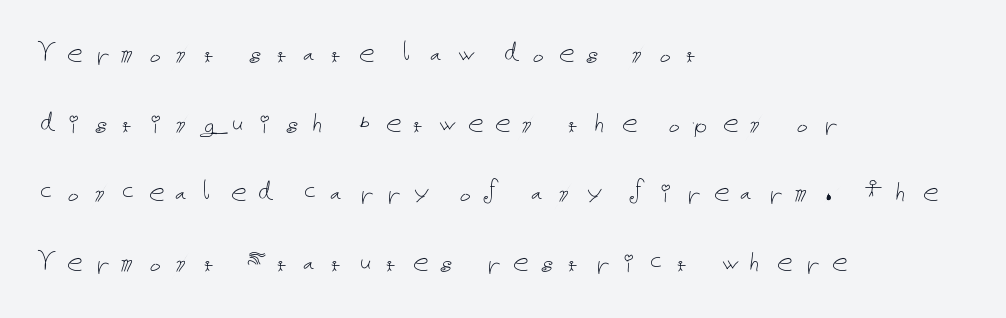
Q: Is the text bold? A: No.
Q: Is the text italic (slanted)? A: No, it is upright.
Q: Is the text underlined? A: No.
Q: How is the paragraph aligned? A: Left-aligned.
Q: Is the spacing between letters normal or unusually wide? A: Unusually wide.
Q: Is the spacing between lines tight, normal or loose? A: Loose.
Q: Width (condensed, normal, or wide)? A: Normal.
Q: Stroke contrast? A: Low.
Q: x-height? A: Medium.
